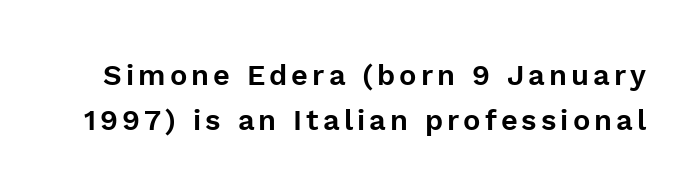
These lines are rendered in a variable-pitch font. Letters rest on an invisible, unmarked baseline. Posture: straight, roman, zero tilt. This sample keeps an unexceptional amount of space between lines. Does the type have serifs? No, each stem ends abruptly.
